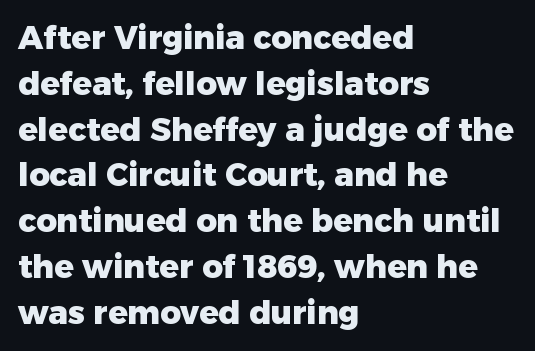
Q: Is the text bold? A: Yes.
Q: Is the text italic (slanted)? A: No, it is upright.
Q: Is the typeface a serif or a sans-serif typeface? A: Sans-serif.
Q: Is the text underlined? A: No.
Q: How is the paragraph aligned? A: Left-aligned.
Q: Is the spacing between letters normal or unusually wide? A: Normal.
Q: Is the spacing between lines tight, normal or loose? A: Normal.
Q: Width (condensed, normal, or wide)? A: Normal.
Q: Stroke contrast? A: Low.
Q: x-height? A: Medium.
Q: Monospaced? A: No.
